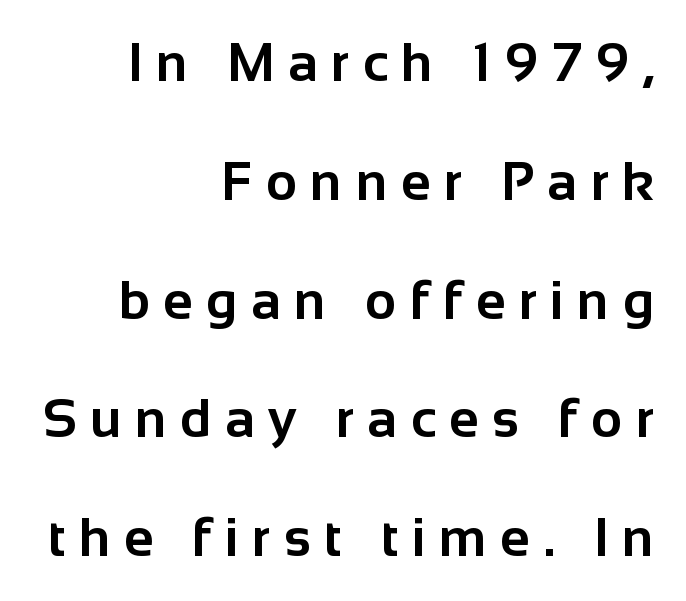
The image shows 54 px bold sans-serif type, upright; set right-aligned, loose line spacing (2.2x), unusually wide letter spacing (+0.25 em), not underlined; low stroke contrast and a medium x-height.
